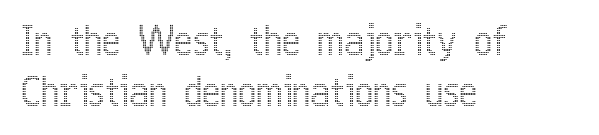
The passage shown is typed in a proportional face where columns would drift. Ordinary non-slanted type is in use. Is the block centered? No — it sits flush against the left margin. A normal amount of white space separates one row of letters from the next.
